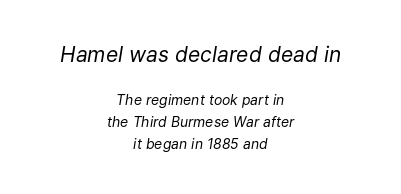
Q: Is the text bold? A: No.
Q: Is the text italic (slanted)? A: Yes, it leans right by about 9 degrees.
Q: Is the text underlined? A: No.
Q: How is the paragraph aligned? A: Centered.
Q: Is the spacing between letters normal or unusually wide? A: Normal.
Q: Is the spacing between lines tight, normal or loose? A: Normal.
Q: Which block of text is set in a larger size, the first (top) or the second (bottom)? A: The first (top) one.
